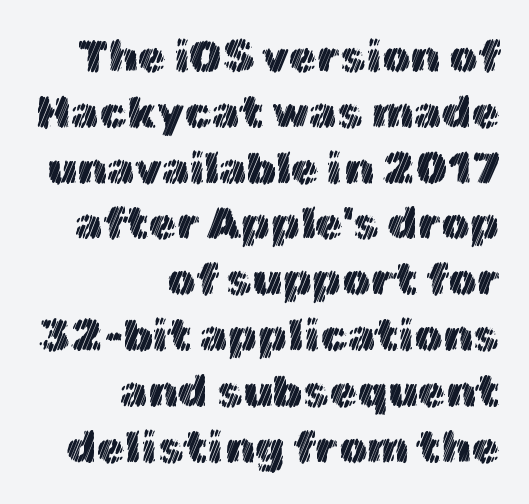
Q: Is the text italic (slanted)? A: No, it is upright.
Q: Is the text underlined? A: No.
Q: How is the paragraph aligned? A: Right-aligned.
Q: Is the spacing between letters normal or unusually wide? A: Normal.
Q: Width (condensed, normal, or wide)? A: Normal.
Q: x-height? A: Medium.
Q: Monospaced? A: No.
